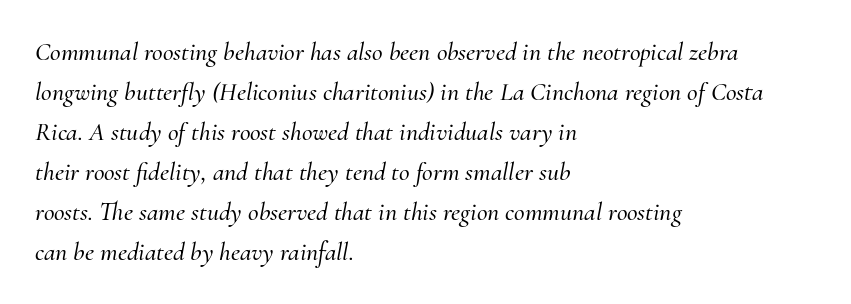
{"italic": "yes", "lean": "right", "slant_degrees": 10, "underline": "no", "align": "left", "line_spacing": "normal", "line_spacing_ratio": 1.54, "letter_spacing": "normal", "letter_spacing_em": 0.0, "glyph_px": 26}
